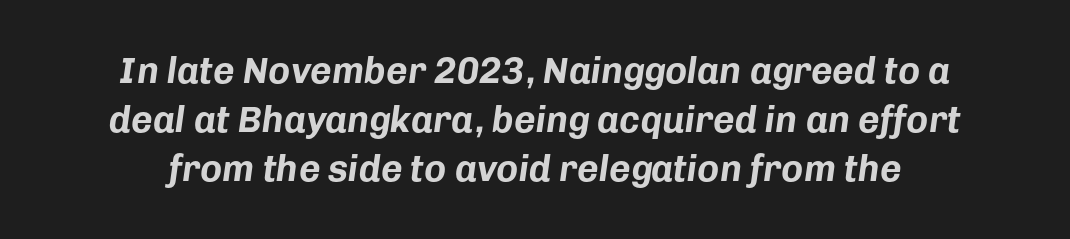
{"italic": "yes", "lean": "right", "slant_degrees": 8, "bold": "yes", "weight": "bold", "width": "normal", "stroke_contrast": "low", "x_height": "medium", "monospaced": "no", "underline": "no", "line_spacing": "normal", "line_spacing_ratio": 1.32, "letter_spacing": "normal", "letter_spacing_em": 0.0, "glyph_px": 37}
